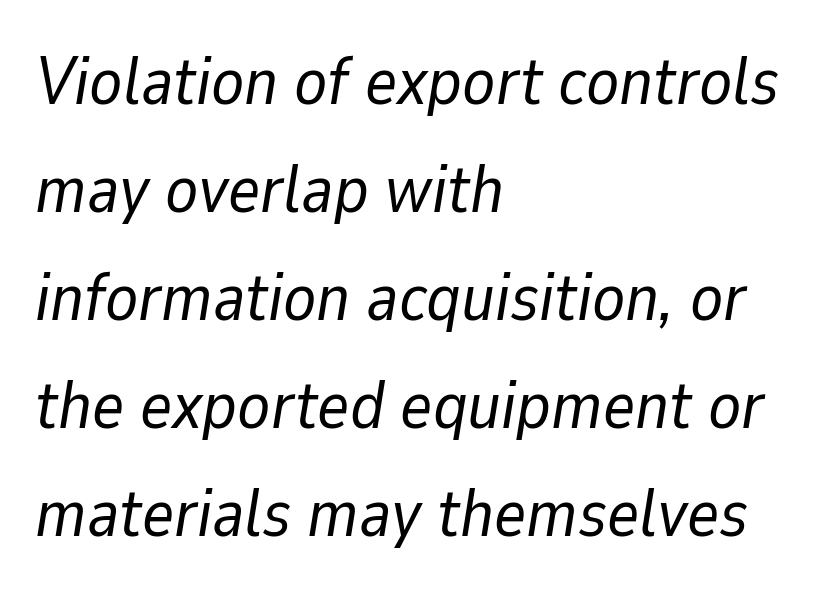
Caption: face not bold, strokes unweighted. Anything drawn beneath the words? Only blank space. The letterforms sit shoulder to shoulder at normal distance. It's the slanting kind of type. The ragged edge is on the right, which tells us the setting is flush left.
